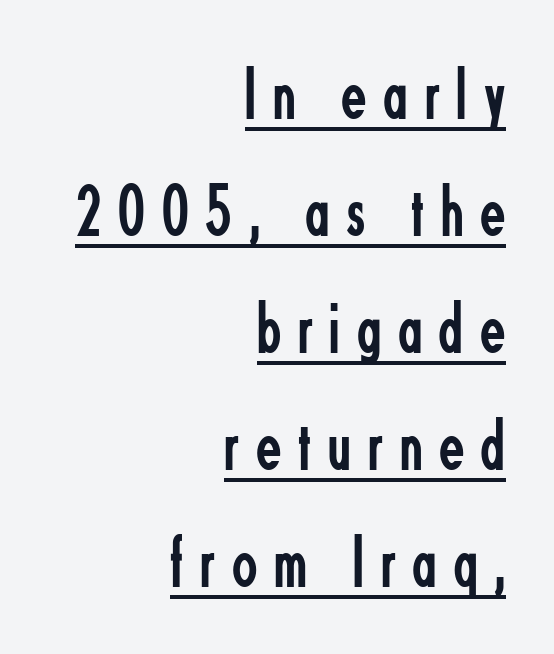
The image shows 74 px regular-weight, condensed sans-serif type, upright; set right-aligned, normal line spacing (1.58x), unusually wide letter spacing (+0.23 em), underlined; low stroke contrast and a small x-height.
